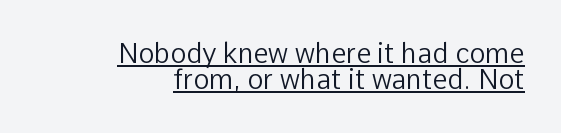
Q: Is the text bold? A: No.
Q: Is the text italic (slanted)? A: No, it is upright.
Q: Is the text underlined? A: Yes.
Q: How is the paragraph aligned? A: Right-aligned.
Q: Is the spacing between letters normal or unusually wide? A: Normal.
Q: Is the spacing between lines tight, normal or loose? A: Tight.
